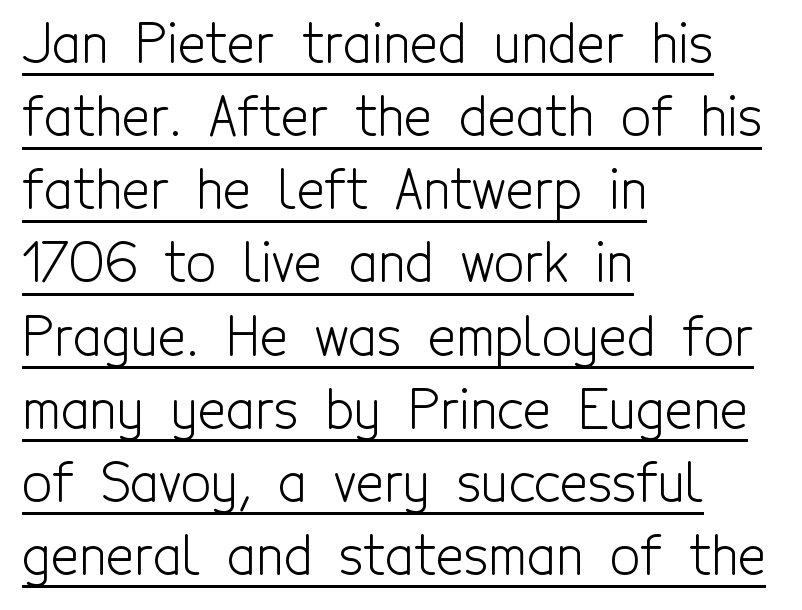
A typesetter would call this proportional, since set widths differ per character. Each letter's strokes conclude bluntly, with no projecting serifs. A baseline rule has been typeset under these characters. A student would call this left alignment; a typographer would say flush left, rag right. Heft: none added — not bold.
